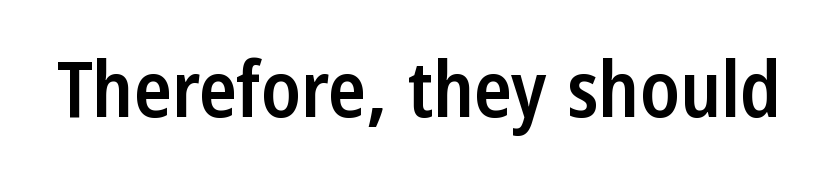
Q: Is the text bold? A: Semi-bold.
Q: Is the text italic (slanted)? A: No, it is upright.
Q: Is the typeface a serif or a sans-serif typeface? A: Sans-serif.
Q: Is the text underlined? A: No.
Q: Is the spacing between letters normal or unusually wide? A: Normal.
Q: Width (condensed, normal, or wide)? A: Condensed.
Q: Stroke contrast? A: Low.
Q: x-height? A: Medium.
Q: Monospaced? A: No.
